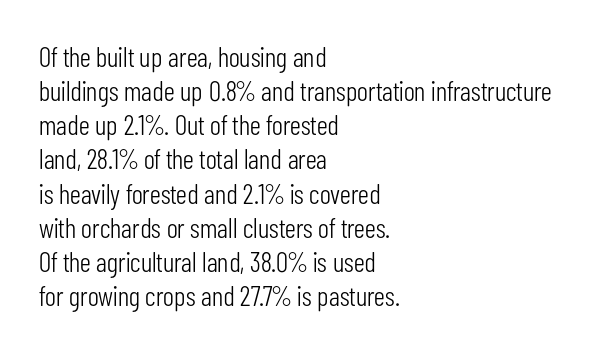
{"serif": "no", "italic": "no", "bold": "no", "weight": "light", "width": "condensed", "stroke_contrast": "low", "x_height": "medium", "monospaced": "no", "underline": "no", "align": "left", "line_spacing_ratio": 1.22, "letter_spacing": "normal", "letter_spacing_em": 0.0, "glyph_px": 28}
